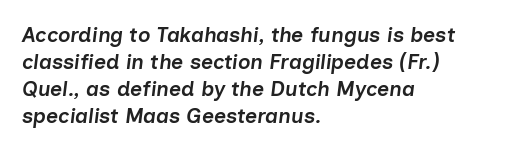
{"italic": "yes", "lean": "right", "slant_degrees": 7, "bold": "semi", "underline": "no", "align": "left", "line_spacing": "normal", "line_spacing_ratio": 1.28, "letter_spacing": "normal", "letter_spacing_em": 0.0, "glyph_px": 21}
